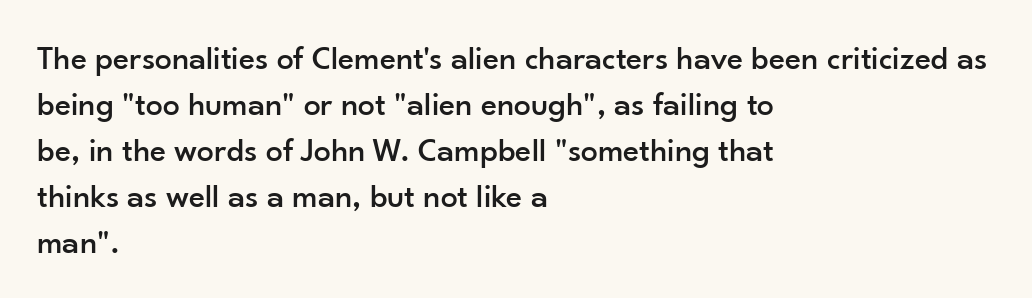
Q: Is the text italic (slanted)? A: No, it is upright.
Q: Is the typeface a serif or a sans-serif typeface? A: Sans-serif.
Q: Is the text underlined? A: No.
Q: How is the paragraph aligned? A: Left-aligned.
Q: Is the spacing between letters normal or unusually wide? A: Normal.
Q: Is the spacing between lines tight, normal or loose? A: Normal.
Q: Width (condensed, normal, or wide)? A: Normal.
Q: Stroke contrast? A: Low.
Q: x-height? A: Small.
Q: Monospaced? A: No.
